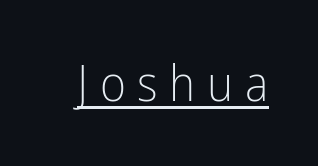
The image shows 50 px light, condensed sans-serif type, upright; set unusually wide letter spacing (+0.23 em), underlined; low stroke contrast and a medium x-height.
